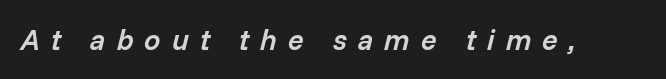
{"italic": "yes", "lean": "right", "slant_degrees": 14, "bold": "semi", "weight": "semibold", "width": "normal", "stroke_contrast": "low", "x_height": "medium", "monospaced": "no", "underline": "no", "letter_spacing": "wide", "letter_spacing_em": 0.38, "glyph_px": 29}
